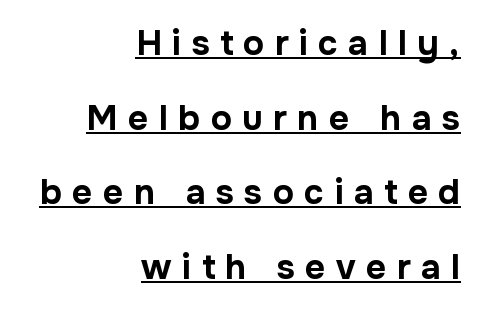
Caption: expanded tracking, letters set apart. No feet cap the strokes, marking this as sans-serif type. Each letter keeps its own natural width here, so spacing adapts to shape. The glyphs are accompanied by a horizontal stroke just below them.
